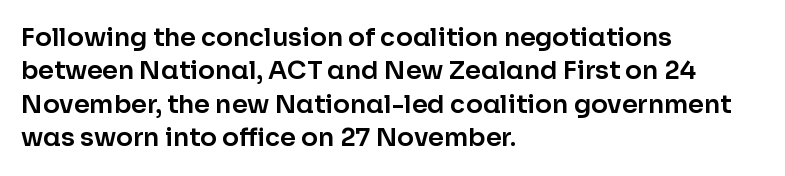
{"italic": "no", "underline": "no", "align": "left", "line_spacing": "normal", "line_spacing_ratio": 1.34, "letter_spacing": "normal", "letter_spacing_em": 0.0, "glyph_px": 25}
